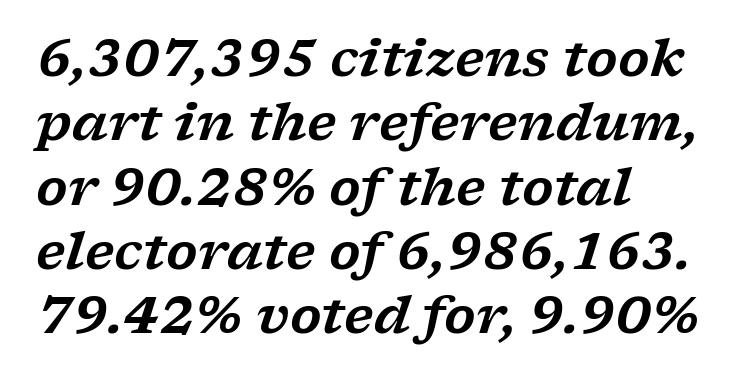
Q: Is the text italic (slanted)? A: Yes, it leans right by about 17 degrees.
Q: Is the typeface a serif or a sans-serif typeface? A: Serif.
Q: Is the text underlined? A: No.
Q: How is the paragraph aligned? A: Left-aligned.
Q: Is the spacing between letters normal or unusually wide? A: Normal.
Q: Is the spacing between lines tight, normal or loose? A: Normal.
Q: Width (condensed, normal, or wide)? A: Wide.
Q: Stroke contrast? A: Low.
Q: x-height? A: Medium.
Q: Monospaced? A: No.
